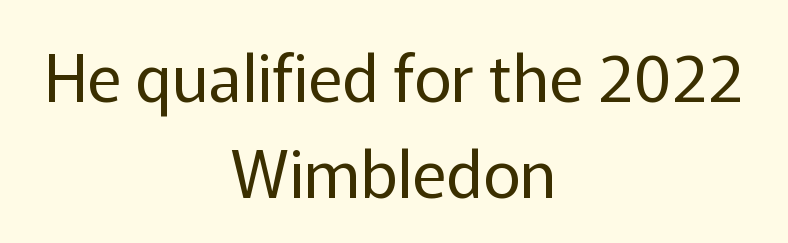
The image shows 65 px regular-weight sans-serif type, upright; set centered, normal line spacing (1.47x), normal letter spacing, not underlined; low stroke contrast and a medium x-height.
